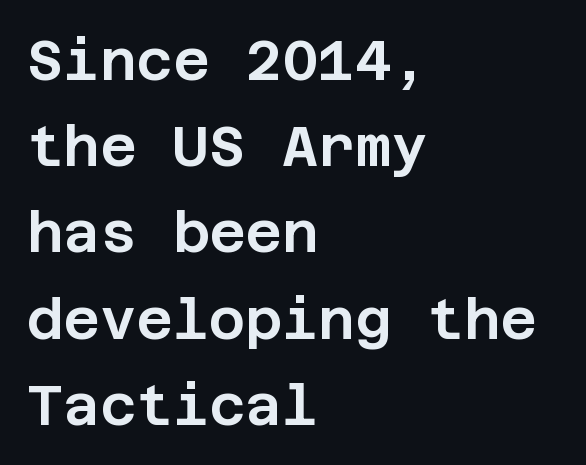
Q: Is the text italic (slanted)? A: No, it is upright.
Q: Is the typeface a serif or a sans-serif typeface? A: Sans-serif.
Q: Is the text underlined? A: No.
Q: How is the paragraph aligned? A: Left-aligned.
Q: Is the spacing between letters normal or unusually wide? A: Normal.
Q: Is the spacing between lines tight, normal or loose? A: Normal.
Q: Width (condensed, normal, or wide)? A: Normal.
Q: Stroke contrast? A: Low.
Q: x-height? A: Large.
